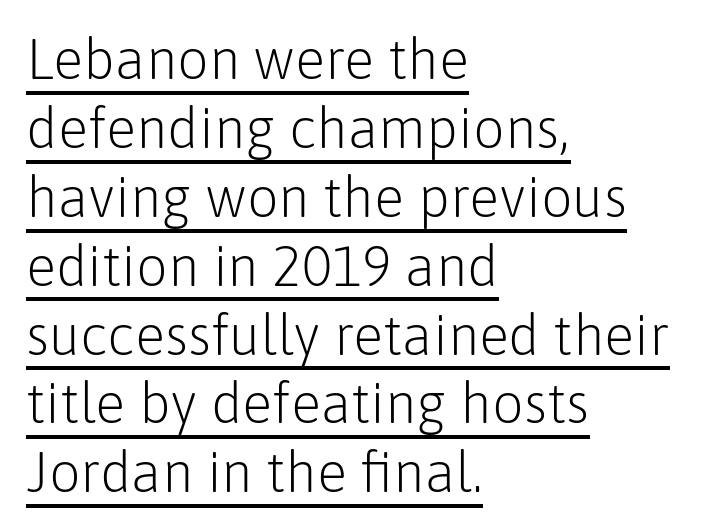
Q: Is the text bold? A: No.
Q: Is the text italic (slanted)? A: No, it is upright.
Q: Is the typeface a serif or a sans-serif typeface? A: Sans-serif.
Q: Is the text underlined? A: Yes.
Q: How is the paragraph aligned? A: Left-aligned.
Q: Is the spacing between letters normal or unusually wide? A: Normal.
Q: Width (condensed, normal, or wide)? A: Normal.
Q: Stroke contrast? A: Low.
Q: x-height? A: Medium.
Q: Monospaced? A: No.
